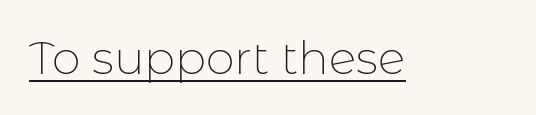
Q: Is the text bold? A: No.
Q: Is the text italic (slanted)? A: No, it is upright.
Q: Is the typeface a serif or a sans-serif typeface? A: Sans-serif.
Q: Is the text underlined? A: Yes.
Q: Is the spacing between letters normal or unusually wide? A: Normal.
Q: Width (condensed, normal, or wide)? A: Normal.
Q: Stroke contrast? A: Low.
Q: x-height? A: Medium.
Q: Monospaced? A: No.
